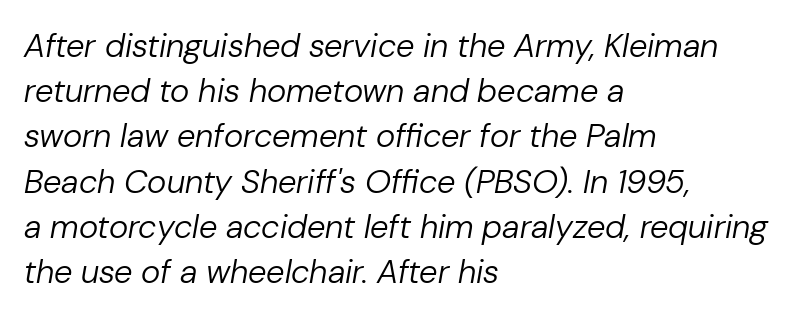
In terms of leading, this rendering sits right in the middle. Inter-character spacing is left at the font's built-in metrics. This is oblique type, the kind used for emphasis or titles. Has an underline been added? It has not.
